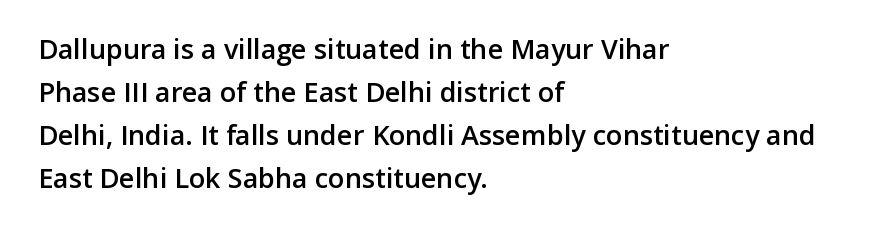
The image shows 27 px text type, upright; set left-aligned, normal line spacing (1.59x), normal letter spacing, not underlined.
